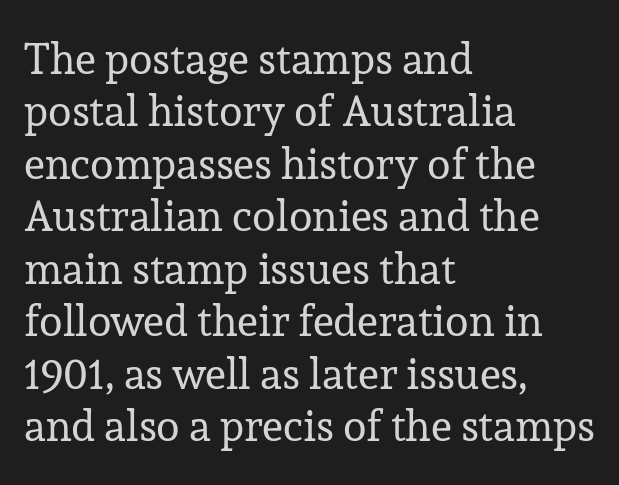
{"serif": "yes", "italic": "no", "bold": "no", "weight": "regular", "width": "normal", "stroke_contrast": "low", "x_height": "medium", "monospaced": "no", "underline": "no", "align": "left", "line_spacing_ratio": 1.22, "letter_spacing": "normal", "letter_spacing_em": 0.0, "glyph_px": 43}
